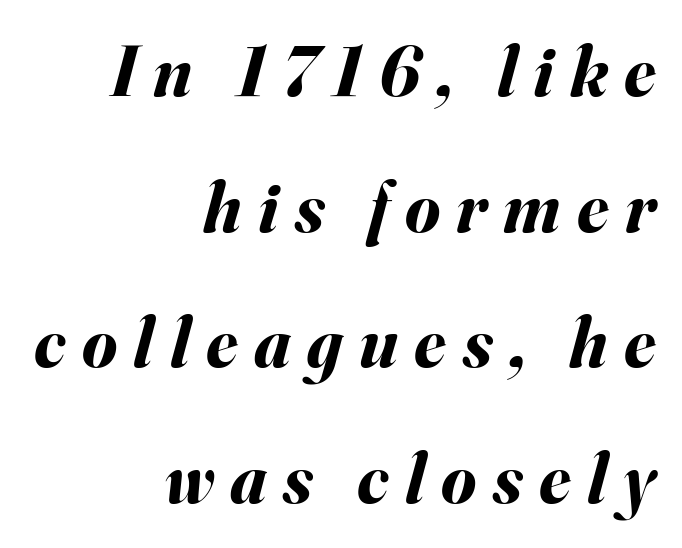
Q: Is the text bold? A: Yes.
Q: Is the text italic (slanted)? A: Yes, it leans right by about 16 degrees.
Q: Is the text underlined? A: No.
Q: How is the paragraph aligned? A: Right-aligned.
Q: Is the spacing between letters normal or unusually wide? A: Unusually wide.
Q: Is the spacing between lines tight, normal or loose? A: Loose.
Q: Width (condensed, normal, or wide)? A: Normal.
Q: Stroke contrast? A: Medium.
Q: x-height? A: Small.
Q: Monospaced? A: No.
